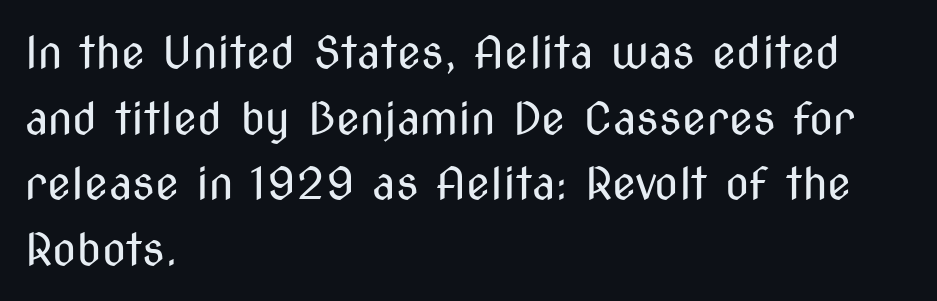
The image shows 44 px regular-weight, condensed sans-serif type, upright; set left-aligned, normal line spacing (1.49x), normal letter spacing, not underlined; medium stroke contrast and a medium x-height.
